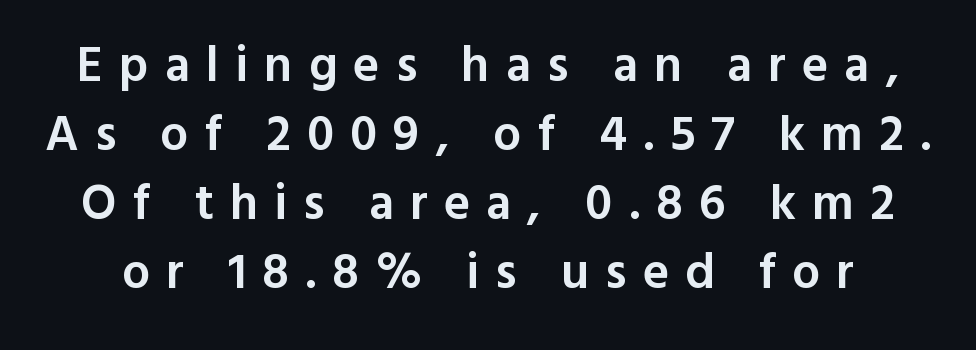
Any mark beneath the type? The region is blank. Tall strokes in this sample are plumb rather than angled. What's the leading like? Ordinary, nothing unusual. The rendering shows plain stroke endings on the letterforms — a sans-serif design. Think of a printed novel: that variable character pitch is what you see here.
